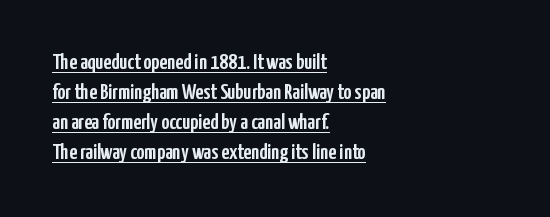
Characters follow at the spacing the type designer built in. The ragged edge is on the right, which tells us the setting is flush left. A baseline rule has been typeset under these characters. Vertical strokes here are truly vertical. The block of text has a typical density, with ordinary space between rows.
